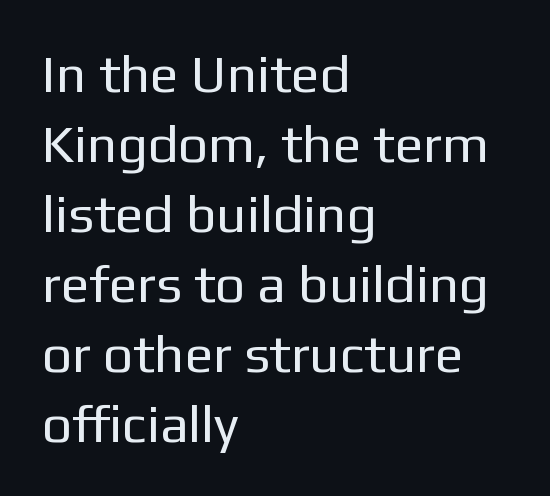
{"serif": "no", "italic": "no", "bold": "no", "weight": "regular", "width": "normal", "stroke_contrast": "low", "x_height": "medium", "monospaced": "no", "underline": "no", "align": "left", "line_spacing": "normal", "line_spacing_ratio": 1.32, "letter_spacing": "normal", "letter_spacing_em": 0.0, "glyph_px": 53}
